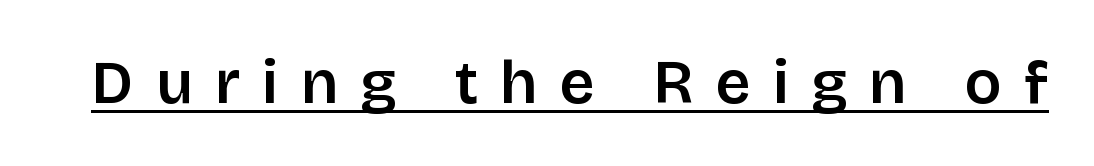
Q: Is the text bold? A: Semi-bold.
Q: Is the text italic (slanted)? A: No, it is upright.
Q: Is the typeface a serif or a sans-serif typeface? A: Sans-serif.
Q: Is the text underlined? A: Yes.
Q: Is the spacing between letters normal or unusually wide? A: Unusually wide.
Q: Width (condensed, normal, or wide)? A: Normal.
Q: Stroke contrast? A: Low.
Q: x-height? A: Large.
Q: Monospaced? A: No.
